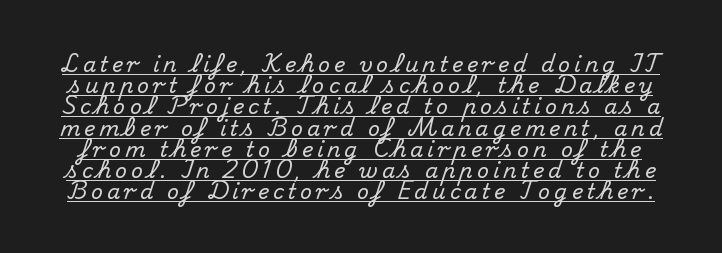
Q: Is the text italic (slanted)? A: Yes.
Q: Is the text underlined? A: Yes.
Q: Is the spacing between lines tight, normal or loose? A: Tight.
